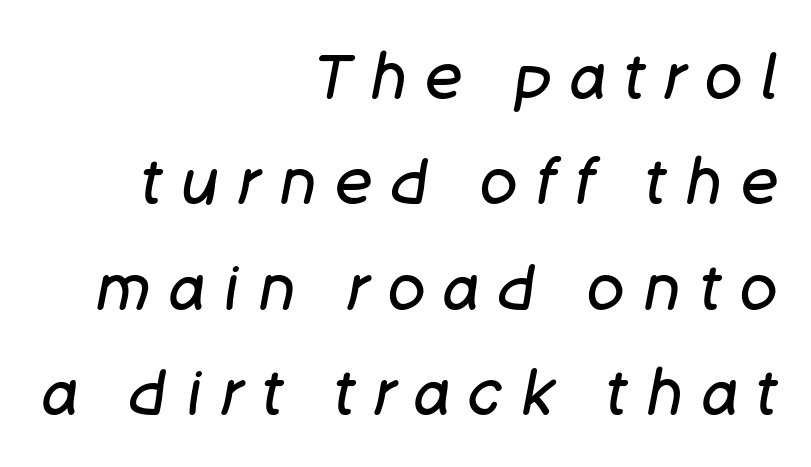
The horizontal fit of the characters is loose and conspicuously gappy. Notice how descenders clear the ascenders below comfortably — that's standard leading. Looks like regular typesetting: each glyph gets only the width it needs. Has an underline been added? It has not. No extra ink here — the face is not bold.
